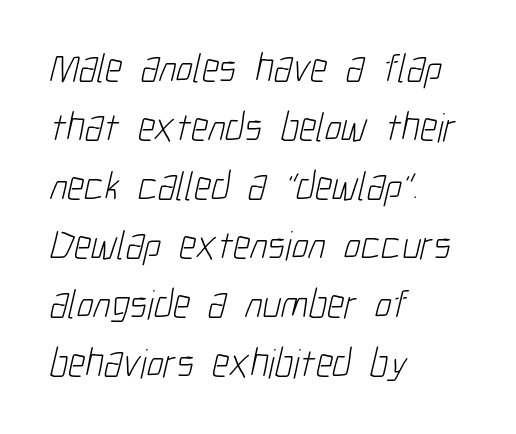
The image shows 41 px light, condensed sans-serif type; set left-aligned, normal line spacing (1.44x), normal letter spacing, not underlined; low stroke contrast and a medium x-height.
